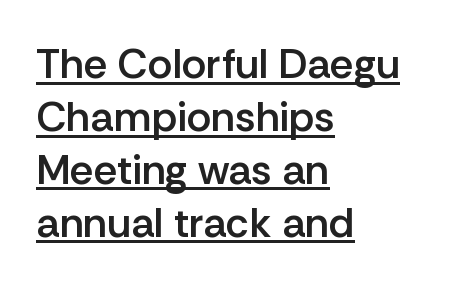
Each letter keeps its own natural width here, so spacing adapts to shape. Type style note: lacks serifs. In terms of leading, this rendering sits right in the middle. A semibold gives these letters moderate extra thickness, short of bold. Like a heading marked for emphasis, these lines bear an underscore.
